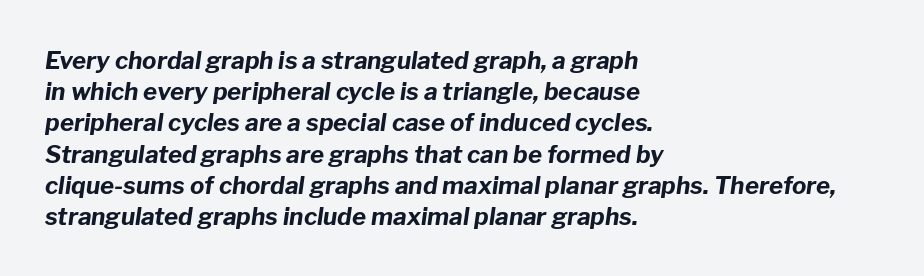
{"italic": "yes", "lean": "right", "slant_degrees": 8, "bold": "yes", "underline": "no", "align": "left", "line_spacing": "normal", "line_spacing_ratio": 1.3, "letter_spacing": "normal", "letter_spacing_em": 0.0, "glyph_px": 24}
